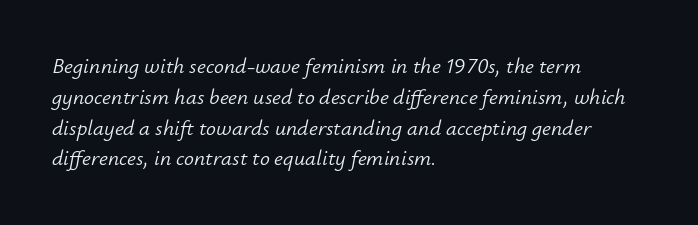
Visually the block forms a straight wall on the left and a jagged coastline on the right. This sample keeps an unexceptional amount of space between lines. Notice how the stems are inclined rather than vertical — that's the hallmark of italics. Underline: absent. No letter is thick-stroked: the sample isn't bold. Here the glyphs are tracked normally, forming tight word shapes.
